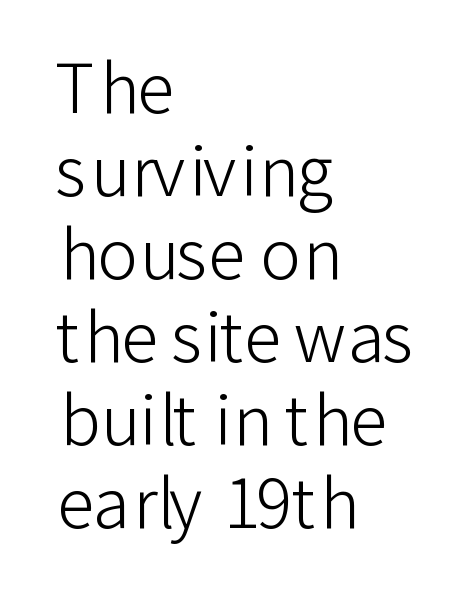
{"serif": "no", "italic": "no", "bold": "no", "weight": "light", "width": "normal", "stroke_contrast": "low", "x_height": "medium", "monospaced": "no", "underline": "no", "align": "left", "line_spacing_ratio": 1.22, "letter_spacing": "normal", "letter_spacing_em": 0.0, "glyph_px": 68}
